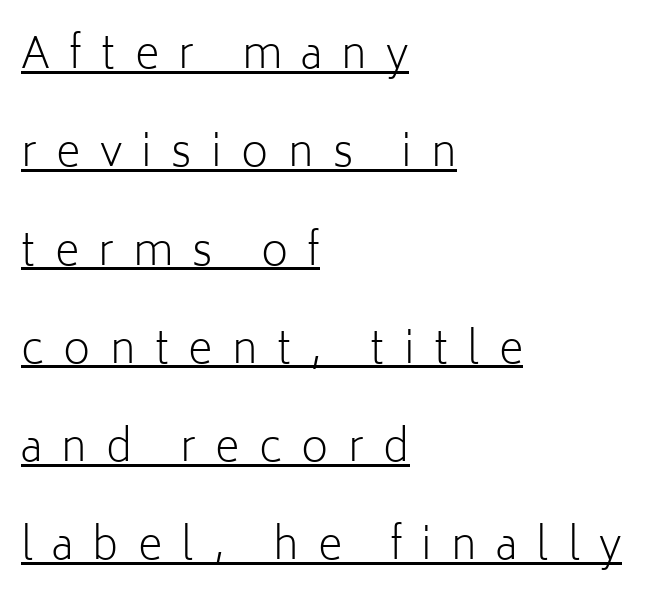
Q: Is the text bold? A: No.
Q: Is the text italic (slanted)? A: No, it is upright.
Q: Is the typeface a serif or a sans-serif typeface? A: Sans-serif.
Q: Is the text underlined? A: Yes.
Q: How is the paragraph aligned? A: Left-aligned.
Q: Is the spacing between letters normal or unusually wide? A: Unusually wide.
Q: Is the spacing between lines tight, normal or loose? A: Loose.
Q: Width (condensed, normal, or wide)? A: Normal.
Q: Stroke contrast? A: Low.
Q: x-height? A: Medium.
Q: Monospaced? A: No.
